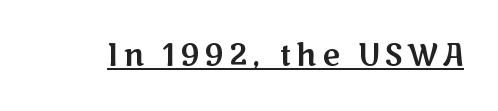
The image shows 30 px wide sans-serif type, upright; set underlined; medium stroke contrast and a medium x-height.
